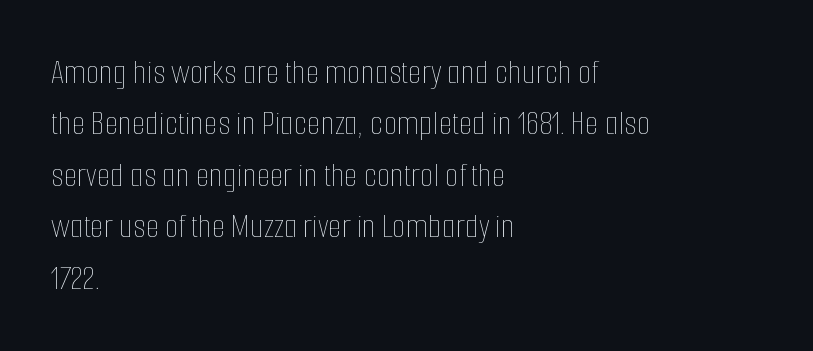
Q: Is the text bold? A: No.
Q: Is the text italic (slanted)? A: No, it is upright.
Q: Is the text underlined? A: No.
Q: How is the paragraph aligned? A: Left-aligned.
Q: Is the spacing between letters normal or unusually wide? A: Normal.
Q: Is the spacing between lines tight, normal or loose? A: Normal.
Q: Width (condensed, normal, or wide)? A: Condensed.
Q: Stroke contrast? A: Low.
Q: x-height? A: Medium.
Q: Monospaced? A: No.
